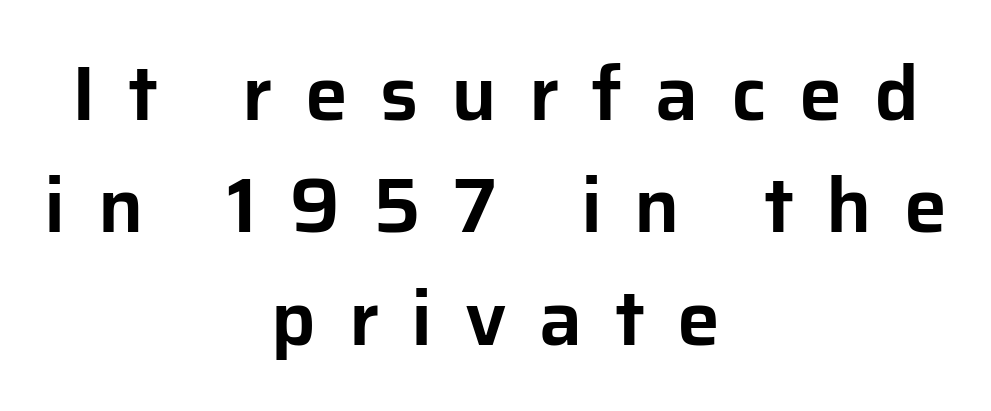
The image shows 77 px sans-serif type, upright; set centered, normal line spacing (1.46x), unusually wide letter spacing (+0.42 em), not underlined; low stroke contrast and a medium x-height.
